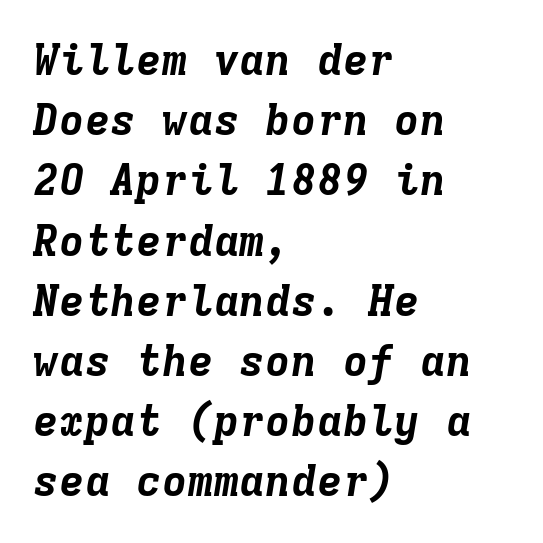
Compared with a centered layout, this one pins lines to the left instead. Reading down the column, the eye jumps a familiar distance to each next line. There's an unmistakable incline to the writing here. Notice how thick the strokes are: this is what a full bold looks like.
